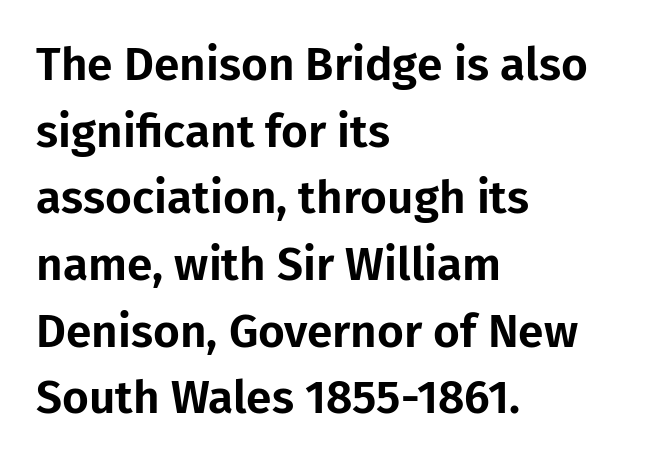
{"serif": "no", "italic": "no", "width": "normal", "stroke_contrast": "low", "x_height": "medium", "monospaced": "no", "underline": "no", "align": "left", "line_spacing": "normal", "line_spacing_ratio": 1.45, "letter_spacing": "normal", "letter_spacing_em": 0.0, "glyph_px": 46}
